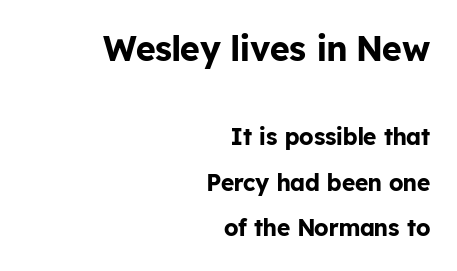
Q: Is the text bold? A: Yes.
Q: Is the text italic (slanted)? A: No, it is upright.
Q: Is the typeface a serif or a sans-serif typeface? A: Sans-serif.
Q: Is the text underlined? A: No.
Q: How is the paragraph aligned? A: Right-aligned.
Q: Is the spacing between letters normal or unusually wide? A: Normal.
Q: Is the spacing between lines tight, normal or loose? A: Loose.
Q: Which block of text is set in a larger size, the first (top) or the second (bottom)? A: The first (top) one.
Q: Width (condensed, normal, or wide)? A: Normal.
Q: Stroke contrast? A: Low.
Q: x-height? A: Medium.
Q: Monospaced? A: No.
